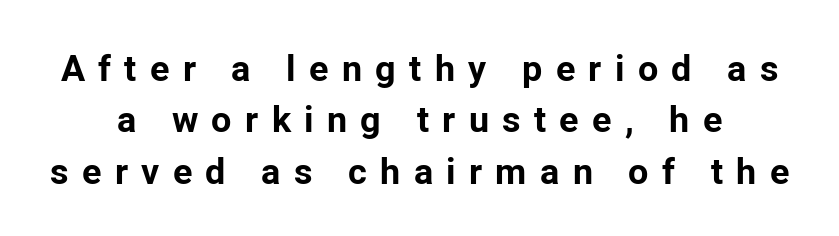
{"serif": "no", "italic": "no", "bold": "yes", "weight": "bold", "width": "normal", "stroke_contrast": "low", "x_height": "medium", "monospaced": "no", "underline": "no", "line_spacing": "normal", "line_spacing_ratio": 1.43, "letter_spacing": "wide", "letter_spacing_em": 0.37, "glyph_px": 36}
